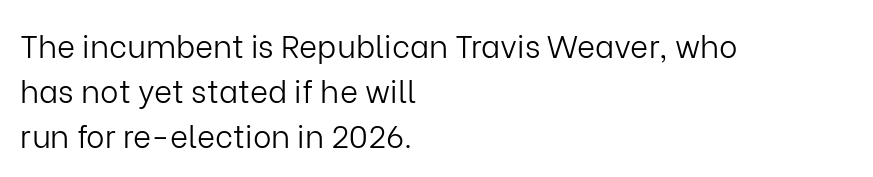
{"serif": "no", "italic": "no", "bold": "no", "weight": "light", "width": "normal", "stroke_contrast": "low", "x_height": "medium", "monospaced": "no", "underline": "no", "align": "left", "line_spacing": "normal", "line_spacing_ratio": 1.45, "letter_spacing": "normal", "letter_spacing_em": 0.0, "glyph_px": 31}
